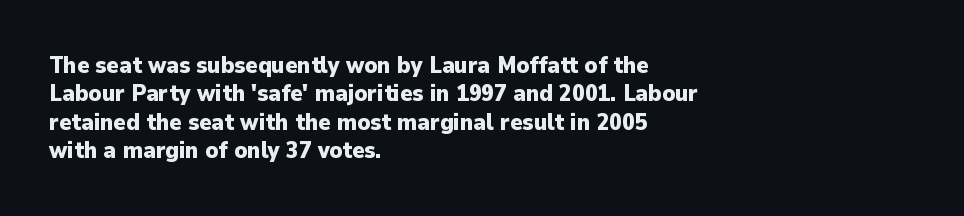
Q: Is the text bold? A: Yes.
Q: Is the text italic (slanted)? A: No, it is upright.
Q: Is the text underlined? A: No.
Q: How is the paragraph aligned? A: Left-aligned.
Q: Is the spacing between letters normal or unusually wide? A: Normal.
